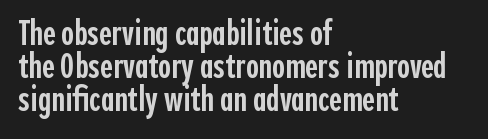
{"serif": "no", "italic": "no", "bold": "semi", "weight": "semibold", "width": "condensed", "x_height": "medium", "monospaced": "no", "underline": "no", "align": "left", "line_spacing": "tight", "line_spacing_ratio": 0.95, "letter_spacing": "normal", "letter_spacing_em": 0.0, "glyph_px": 35}
